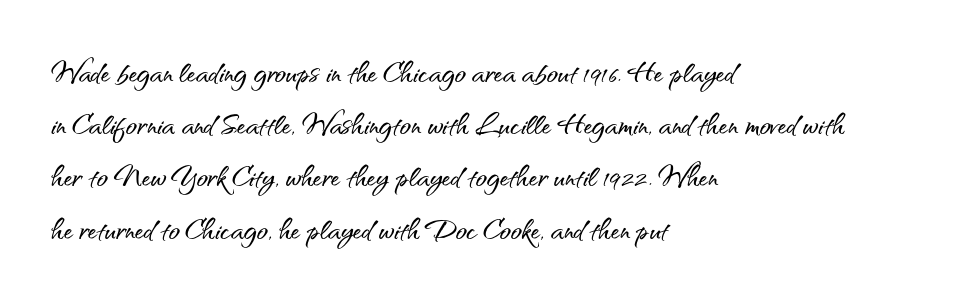
Q: Is the text italic (slanted)? A: Yes.
Q: Is the typeface a serif or a sans-serif typeface? A: Sans-serif.
Q: Is the text underlined? A: No.
Q: How is the paragraph aligned? A: Left-aligned.
Q: Is the spacing between letters normal or unusually wide? A: Normal.
Q: Is the spacing between lines tight, normal or loose? A: Normal.
Q: Width (condensed, normal, or wide)? A: Normal.
Q: Stroke contrast? A: Medium.
Q: x-height? A: Small.
Q: Monospaced? A: No.
